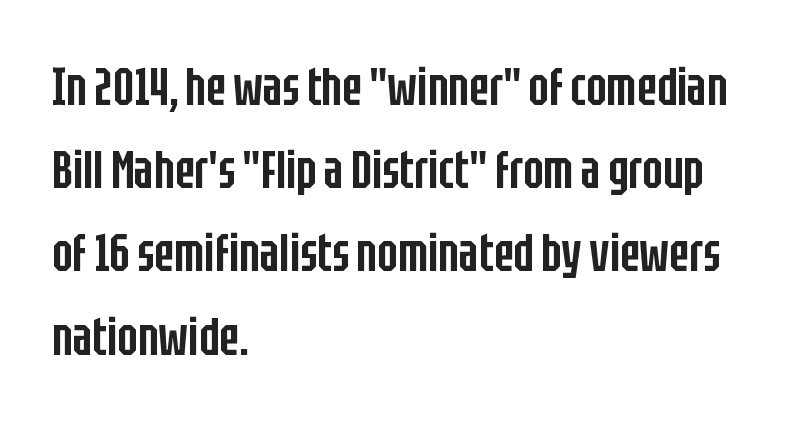
Tracking here is standard; glyphs follow each other at the usual distance. This is moderately heavy type, rendered in semibold. Teacher's note: observe the even left margin — that is flush-left alignment. Vertical strokes here are truly vertical. Only glyphs here, with clear space below each row.
